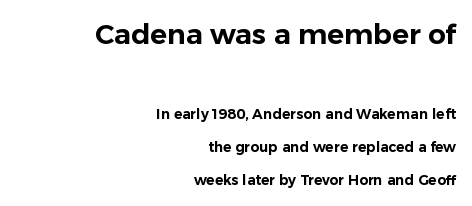
The passage shown is typed in a proportional face where columns would drift. Line endings align vertically; line beginnings do not. Is there any slant? The stems are plumb. The line texture is even and compact thanks to regular tracking. The foot of each line stays bare and open. Baseline-to-baseline distance is far greater than the letter height.
